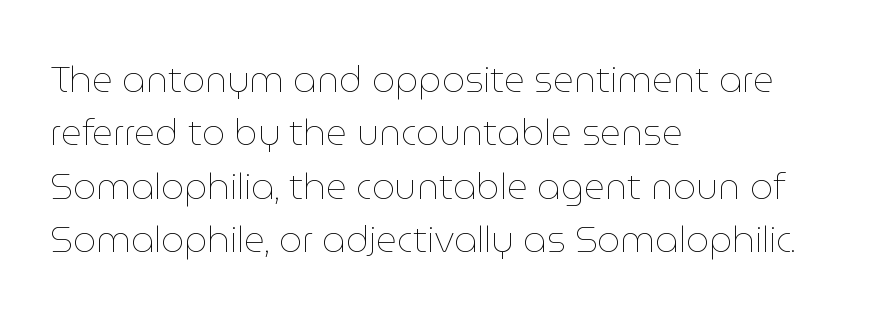
The image shows 36 px thin type, upright; set left-aligned, normal line spacing (1.48x), normal letter spacing, not underlined; low stroke contrast and a medium x-height.
